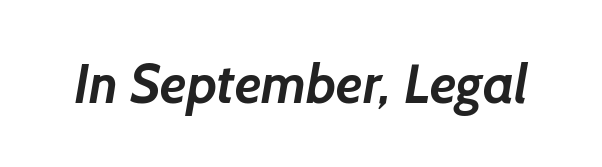
Q: Is the text bold? A: Yes.
Q: Is the typeface a serif or a sans-serif typeface? A: Sans-serif.
Q: Is the text underlined? A: No.
Q: Is the spacing between letters normal or unusually wide? A: Normal.
Q: Width (condensed, normal, or wide)? A: Normal.
Q: Stroke contrast? A: Low.
Q: x-height? A: Medium.
Q: Monospaced? A: No.
